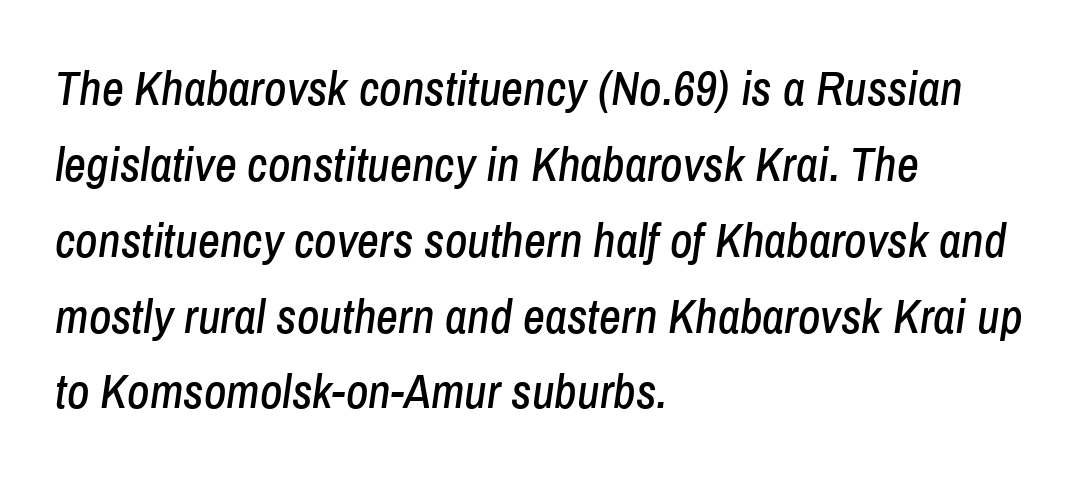
Q: Is the text italic (slanted)? A: Yes, it leans right by about 8 degrees.
Q: Is the text underlined? A: No.
Q: How is the paragraph aligned? A: Left-aligned.
Q: Is the spacing between letters normal or unusually wide? A: Normal.
Q: Is the spacing between lines tight, normal or loose? A: Normal.
Q: Width (condensed, normal, or wide)? A: Condensed.
Q: Stroke contrast? A: Low.
Q: x-height? A: Medium.
Q: Monospaced? A: No.
